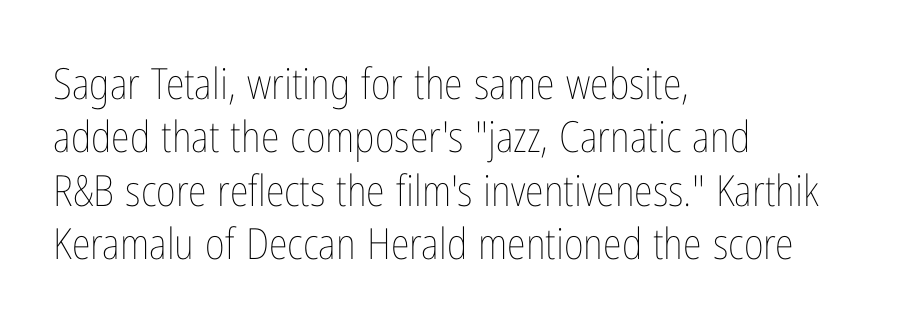
{"italic": "no", "bold": "no", "weight": "thin", "width": "condensed", "stroke_contrast": "low", "x_height": "medium", "monospaced": "no", "underline": "no", "align": "left", "line_spacing_ratio": 1.24, "letter_spacing": "normal", "letter_spacing_em": 0.0, "glyph_px": 43}
